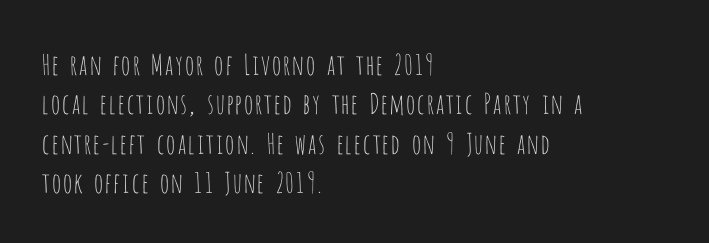
A classic flush-left, rag-right setting is used for this passage. Vertical stems look standard width or narrower in stroke. Examine the stroke ends and you'll find no serifs. Descender tails drop into unmarked territory.
